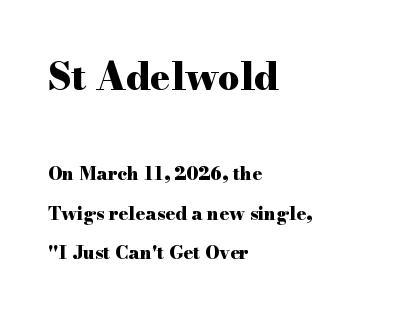
{"serif": "yes", "italic": "no", "bold": "yes", "weight": "heavy", "width": "wide", "stroke_contrast": "high", "x_height": "small", "monospaced": "no", "underline": "no", "align": "left", "line_spacing": "loose", "line_spacing_ratio": 2.2, "letter_spacing": "normal", "letter_spacing_em": 0.0, "larger_block": "first", "size_ratio": 2.06, "glyph_px": 37}
